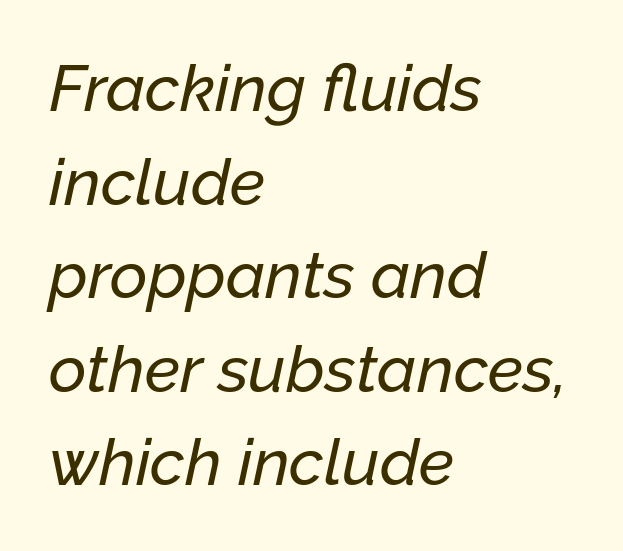
Q: Is the text italic (slanted)? A: Yes, it leans right by about 12 degrees.
Q: Is the text underlined? A: No.
Q: How is the paragraph aligned? A: Left-aligned.
Q: Is the spacing between letters normal or unusually wide? A: Normal.
Q: Is the spacing between lines tight, normal or loose? A: Normal.
Q: Width (condensed, normal, or wide)? A: Normal.
Q: Stroke contrast? A: Low.
Q: x-height? A: Medium.
Q: Monospaced? A: No.
